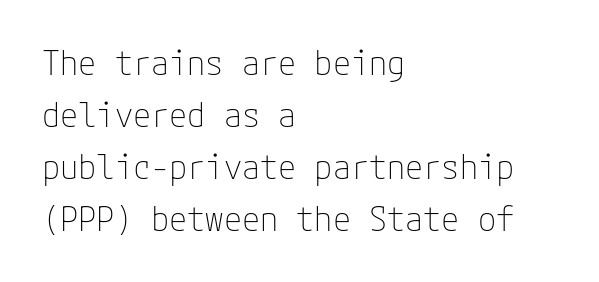
Designer's note — italics off, roman on. Descender tails drop into unmarked territory. Nope, no serifs anywhere on these letters. Summary of vertical rhythm: regular, with standard interline spacing. Each word holds together tightly as a unit, with standard inter-letter gaps.
